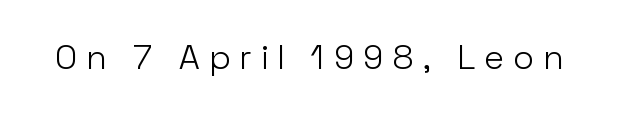
The image shows 34 px light sans-serif type, upright; set unusually wide letter spacing (+0.28 em), not underlined; low stroke contrast and a medium x-height.
